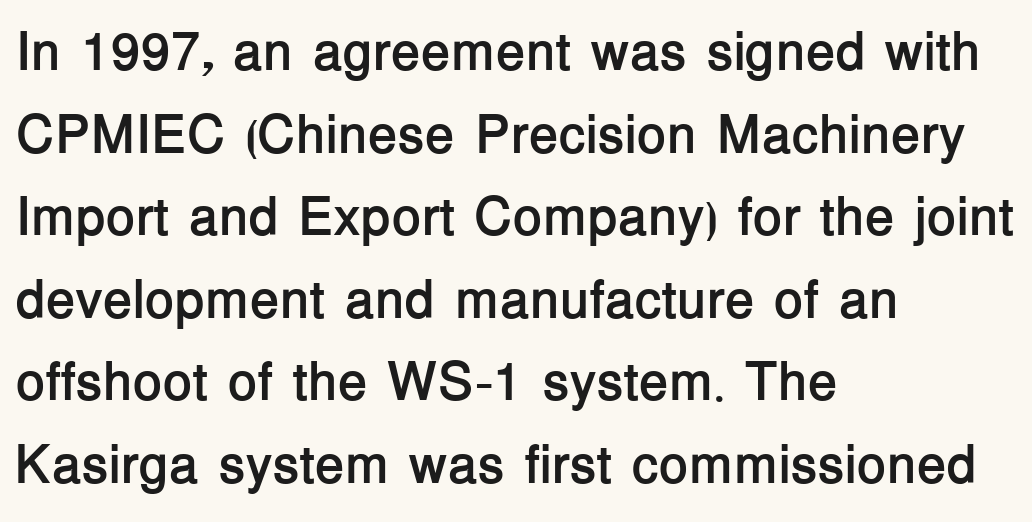
The image shows 54 px semibold sans-serif type, upright; set left-aligned, normal line spacing (1.53x), normal letter spacing, not underlined; low stroke contrast and a medium x-height.
